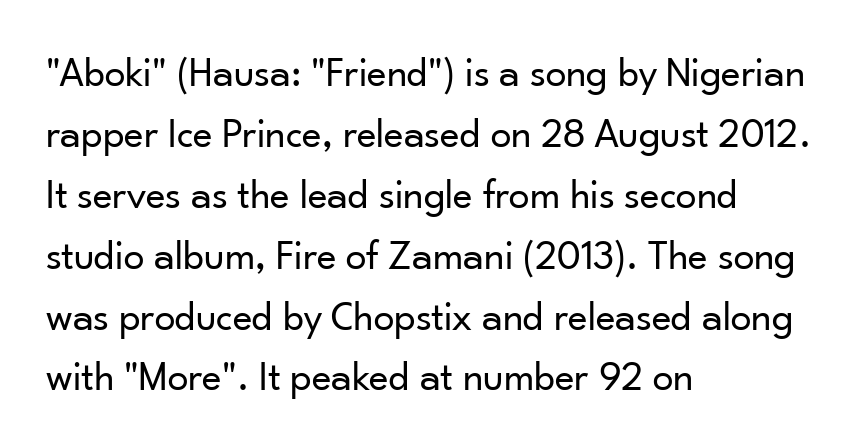
Type without underlining. What's the leading like? Ordinary, nothing unusual. Short and long lines alike share a common starting point at left. The passage shown is typed in a proportional face where columns would drift. The strokes carry an ordinary text weight at most.
